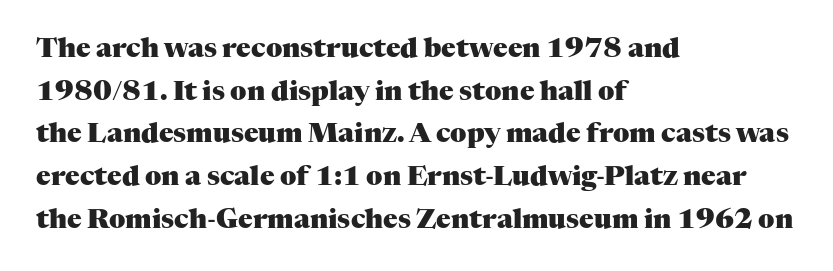
The image shows 27 px bold type, upright; set left-aligned, normal line spacing (1.58x), normal letter spacing, not underlined.
